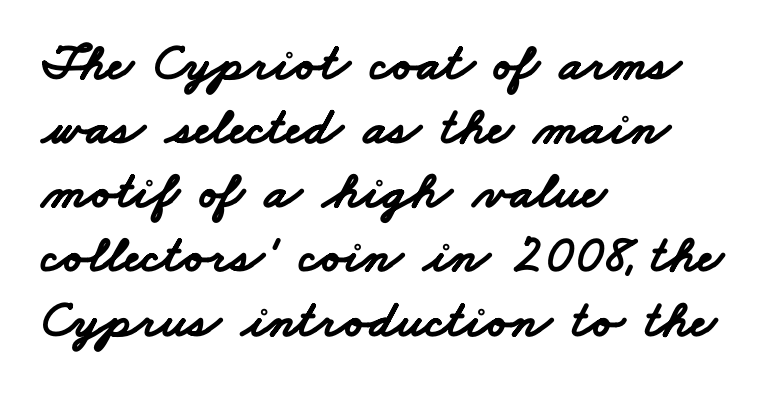
{"serif": "no", "bold": "yes", "weight": "bold", "width": "wide", "stroke_contrast": "low", "x_height": "small", "monospaced": "no", "underline": "no", "align": "left", "line_spacing_ratio": 1.21, "letter_spacing": "normal", "letter_spacing_em": 0.0, "glyph_px": 53}
